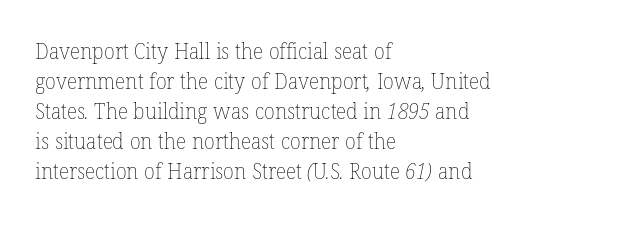
{"bold": "no", "underline": "no", "align": "left", "line_spacing": "normal", "line_spacing_ratio": 1.36, "letter_spacing": "normal", "letter_spacing_em": 0.0, "glyph_px": 22}
